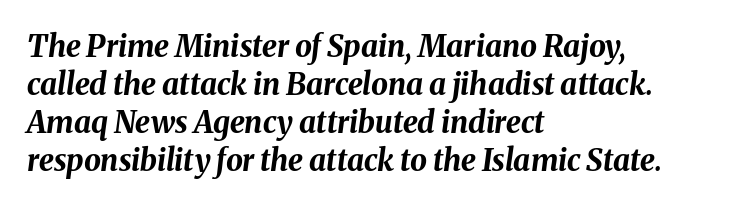
Compared with typical paragraphs, the rows here are spaced about the same. Look at the tracking — it's just the regular setting, nothing added. The area under the type is left untouched. In CSS terms this would be text-align: left.
